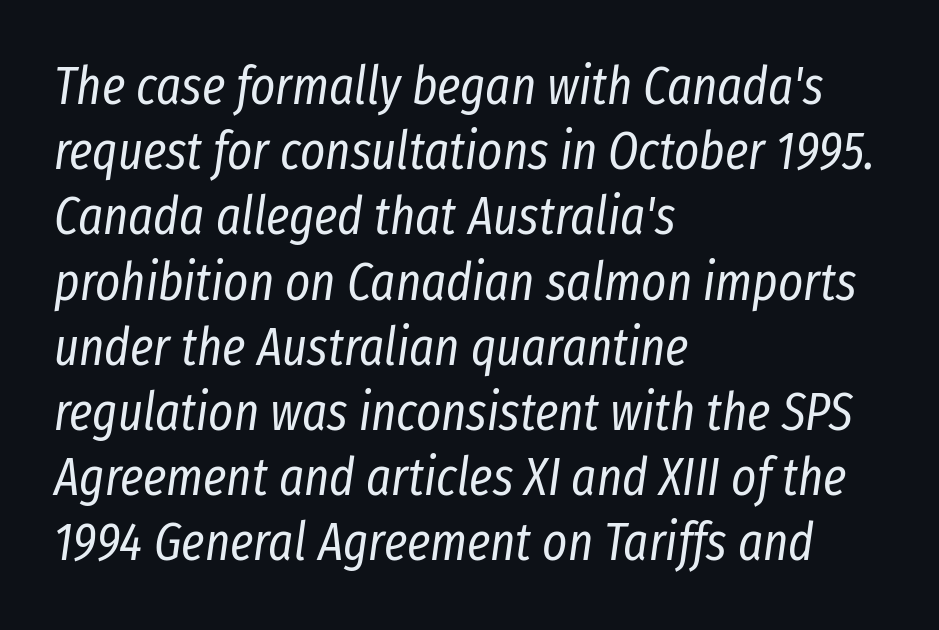
{"italic": "yes", "lean": "right", "slant_degrees": 8, "bold": "no", "weight": "regular", "width": "condensed", "stroke_contrast": "low", "x_height": "medium", "monospaced": "no", "underline": "no", "align": "left", "line_spacing_ratio": 1.23, "letter_spacing": "normal", "letter_spacing_em": 0.0, "glyph_px": 53}
